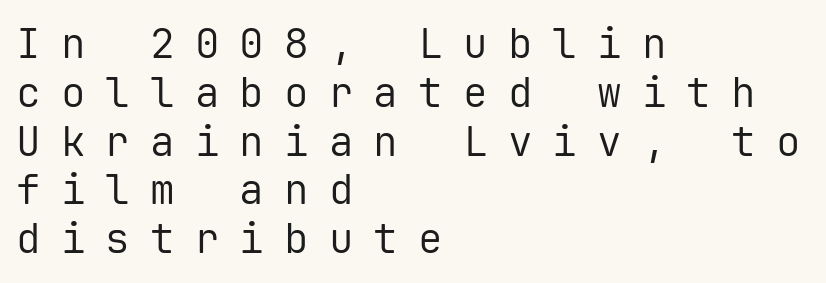
The passage shown is not bold in any degree. Designer's note — italics off, roman on. Classification — sans serif. These lines are set flush left with a ragged right edge. Tracking here is generous; glyphs stand well apart from one another. The strip under each line holds only bare page.
